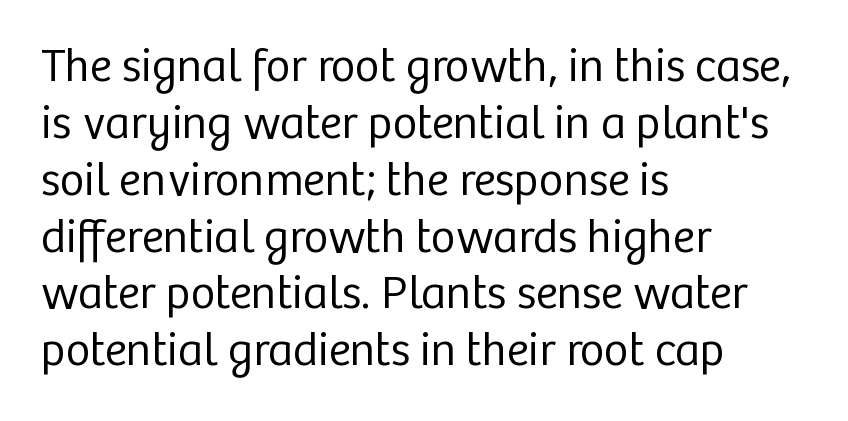
The image shows 47 px regular-weight sans-serif type, upright; set left-aligned, line spacing 1.21x, normal letter spacing, not underlined; low stroke contrast and a medium x-height.
